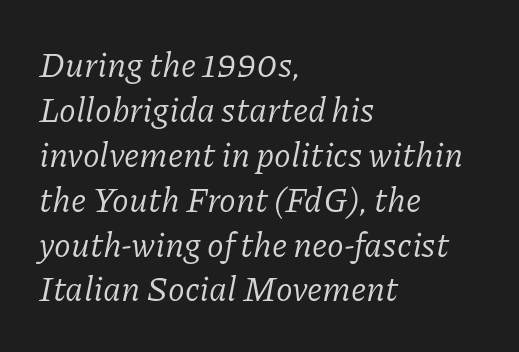
Q: Is the text bold? A: No.
Q: Is the text italic (slanted)? A: Yes, it leans right by about 11 degrees.
Q: Is the typeface a serif or a sans-serif typeface? A: Serif.
Q: Is the text underlined? A: No.
Q: How is the paragraph aligned? A: Left-aligned.
Q: Is the spacing between letters normal or unusually wide? A: Normal.
Q: Is the spacing between lines tight, normal or loose? A: Normal.
Q: Width (condensed, normal, or wide)? A: Normal.
Q: Stroke contrast? A: Low.
Q: x-height? A: Medium.
Q: Monospaced? A: No.
